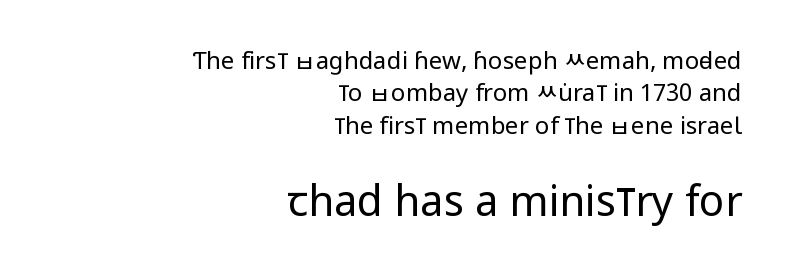
Classification — sans serif. Does the bottom block carry the larger type? Yes, it does. Spacing verdict: proportional, widths tailored to each character. Tracking value appears to be zero — textbook default spacing. Caption: multi-line text, flush right, ragged left.
